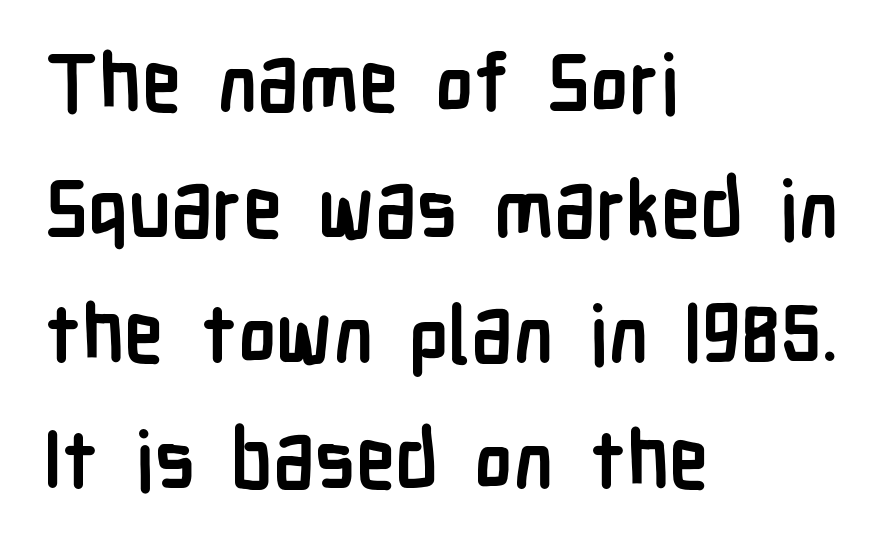
The image shows 80 px semibold, condensed sans-serif type, upright; set left-aligned, normal line spacing (1.57x), normal letter spacing, not underlined; low stroke contrast and a medium x-height.
